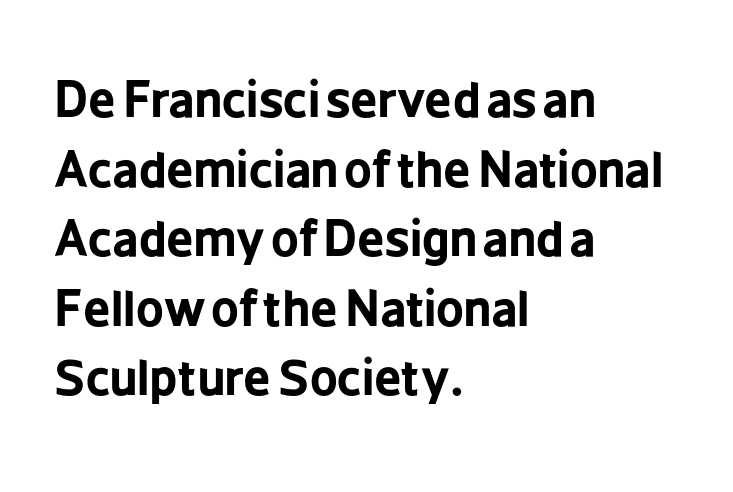
Caption: bold face, heavy strokes. Font category for this specimen: sans-serif. You could not count columns in this text — the font is proportionally spaced. Nobody touched the tracking dial on this one. Unlike italic type, these characters show no tilt at all.
